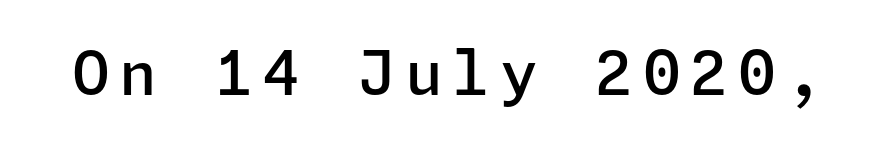
Has an underline been added? It has not. No feet cap the strokes, marking this as sans-serif type. Every character sits straight up, as roman type does. Strokes here are thickened, but only to semibold level.
